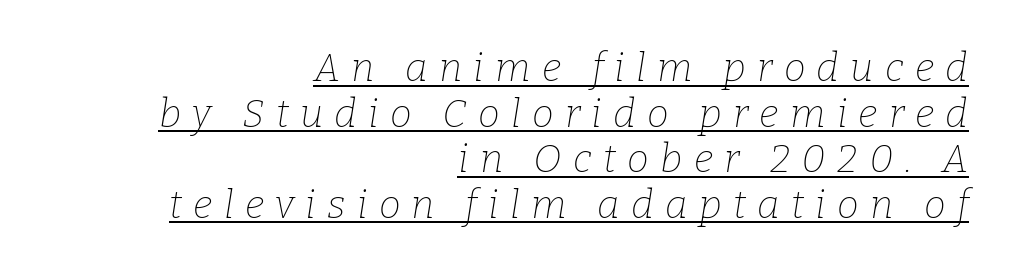
{"serif": "yes", "italic": "yes", "lean": "right", "slant_degrees": 9, "bold": "no", "weight": "thin", "width": "normal", "stroke_contrast": "low", "x_height": "medium", "monospaced": "no", "underline": "yes", "align": "right", "line_spacing_ratio": 1.17, "letter_spacing": "wide", "letter_spacing_em": 0.29, "glyph_px": 39}
